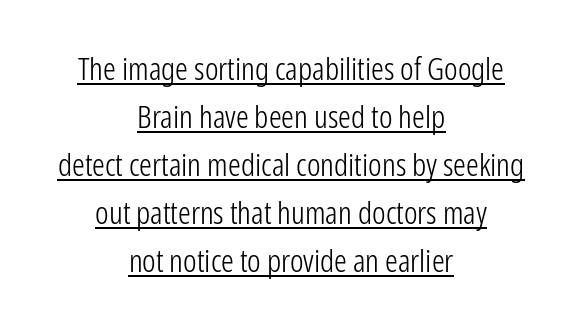
The specimen includes a rule beneath the text block's lines. No italicization has been applied; the sample stays upright. Spacing between characters is what you'd get straight out of the box. The letters advance in unequal steps, a hallmark of proportional type. Unlike a traditional serif, this face leaves its strokes unadorned. Does the leading feel generous? No, just average.
